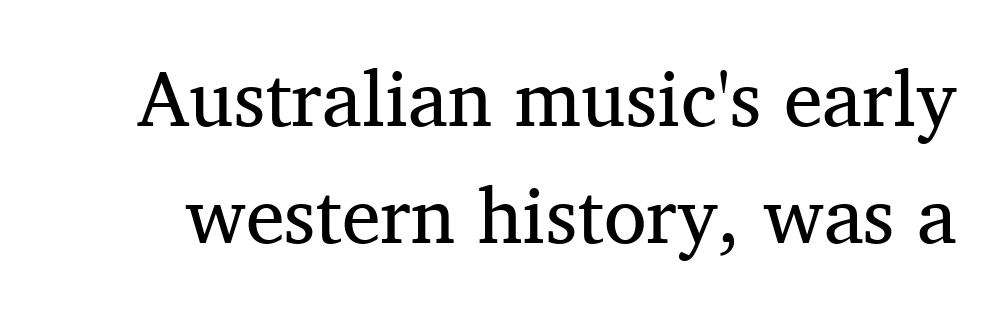
Decoration check: the copy has no underline. Little horizontal feet cap the strokes, marking this as serif type. The typography opts for an upright posture over an oblique one. Spacing verdict: proportional, widths tailored to each character. The font is comparable to plain body text, perhaps lighter. The tracking reads as untouched default to a designer's eye.
